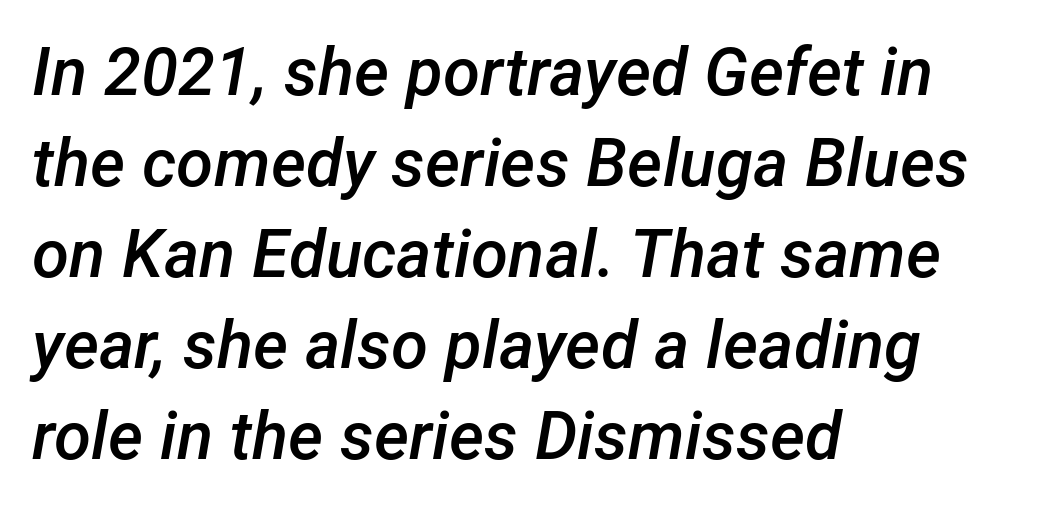
Honestly, the letter spacing is just normal — you wouldn't notice it. If you drew a ruler down the left edge, every line would touch it. Think of a printed novel: that variable character pitch is what you see here. One glance says typical: line gaps are just what's usual. Quick note: underline off.
